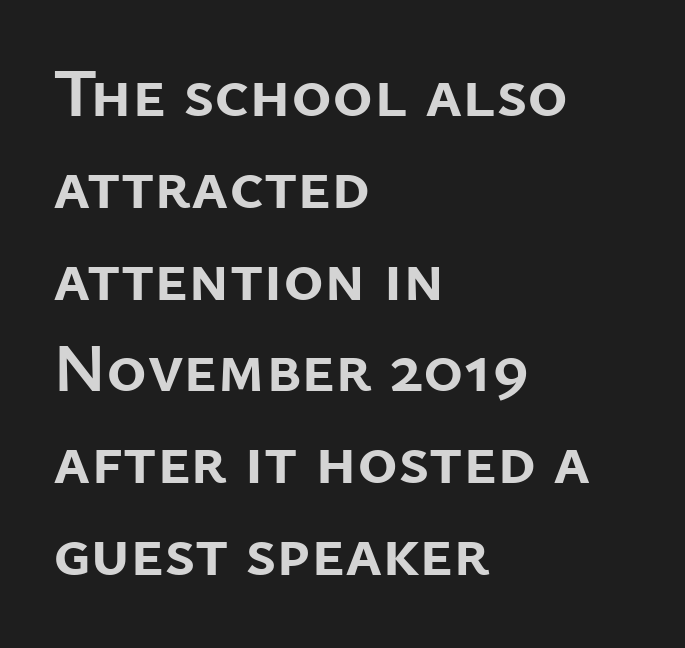
If you measured baseline to baseline, you'd find a middling distance. The words here are not underlined. As a designer I'd log this as weight 700, bold. The typesetter chose a ragged-right arrangement here. Honestly, the letter spacing is just normal — you wouldn't notice it. A roman cut, with each character standing at attention.
